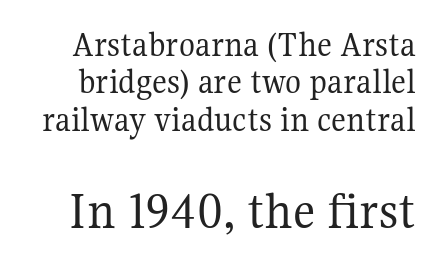
{"serif": "yes", "italic": "no", "bold": "no", "weight": "regular", "width": "normal", "stroke_contrast": "medium", "x_height": "medium", "monospaced": "no", "underline": "no", "line_spacing": "tight", "line_spacing_ratio": 1.01, "letter_spacing": "normal", "letter_spacing_em": 0.0, "larger_block": "second", "size_ratio": 1.49, "glyph_px": 55}
